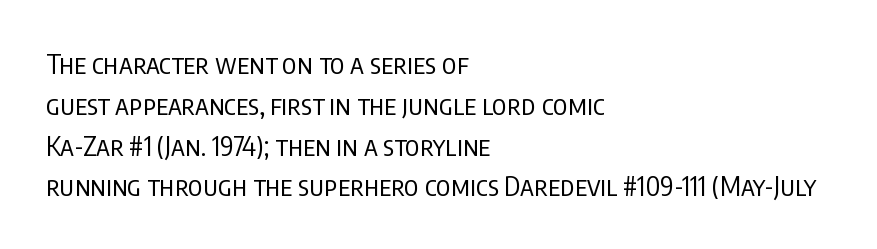
Q: Is the text bold? A: No.
Q: Is the text italic (slanted)? A: No, it is upright.
Q: Is the text underlined? A: No.
Q: How is the paragraph aligned? A: Left-aligned.
Q: Is the spacing between letters normal or unusually wide? A: Normal.
Q: Is the spacing between lines tight, normal or loose? A: Normal.
